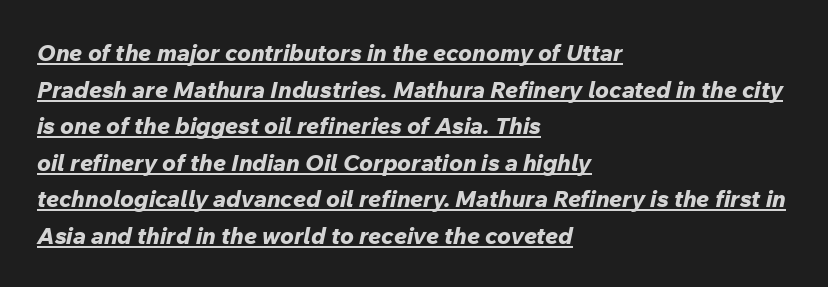
Q: Is the text bold? A: Yes.
Q: Is the text italic (slanted)? A: Yes, it leans right by about 12 degrees.
Q: Is the text underlined? A: Yes.
Q: How is the paragraph aligned? A: Left-aligned.
Q: Is the spacing between letters normal or unusually wide? A: Normal.
Q: Is the spacing between lines tight, normal or loose? A: Normal.
